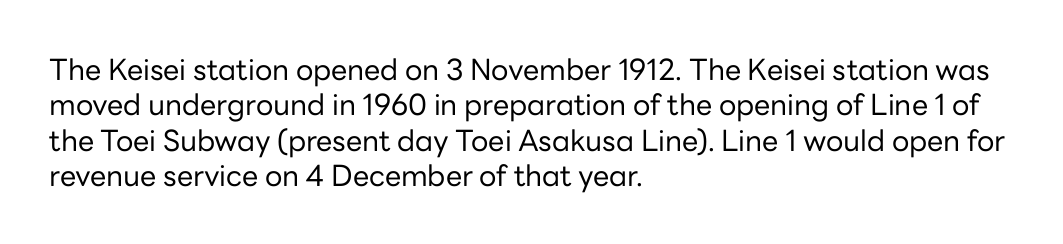
The image shows 29 px regular-weight sans-serif type, upright; set left-aligned, line spacing 1.22x, normal letter spacing, not underlined; low stroke contrast and a medium x-height.
